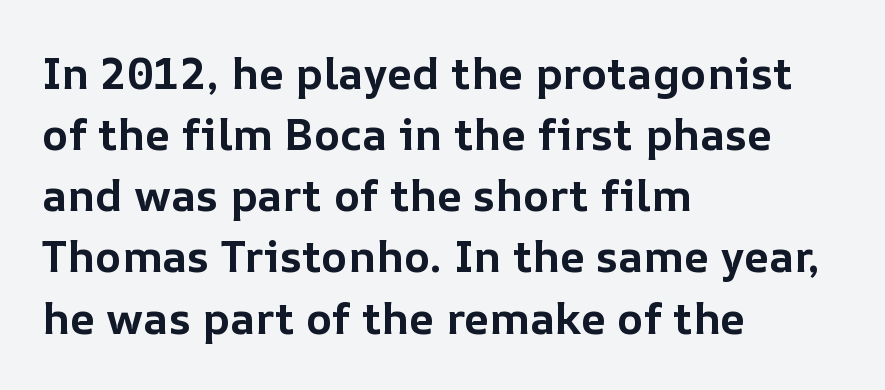
{"italic": "no", "bold": "yes", "weight": "bold", "width": "normal", "stroke_contrast": "low", "x_height": "medium", "monospaced": "no", "underline": "no", "align": "left", "line_spacing": "normal", "line_spacing_ratio": 1.39, "letter_spacing": "normal", "letter_spacing_em": 0.0, "glyph_px": 44}
